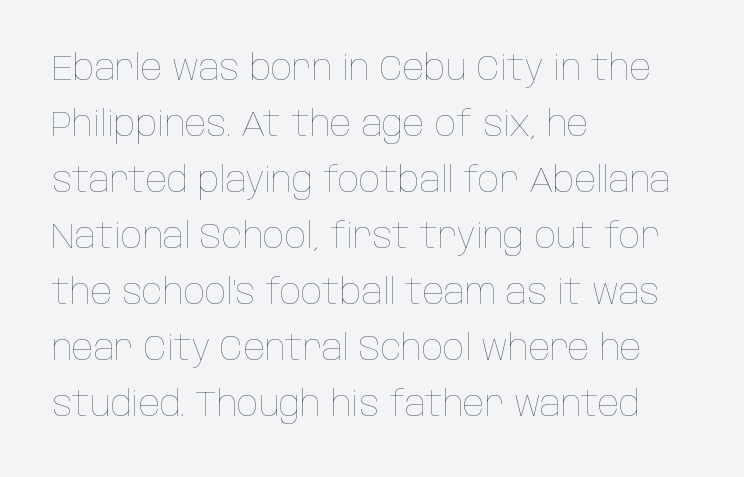
The image shows 35 px thin, condensed type, upright; set left-aligned, normal line spacing (1.6x), normal letter spacing, not underlined; low stroke contrast and a large x-height.
